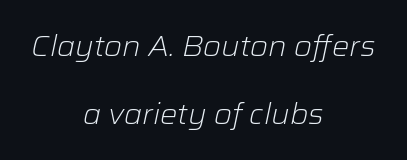
Q: Is the text bold? A: No.
Q: Is the text italic (slanted)? A: Yes, it leans right by about 12 degrees.
Q: Is the text underlined? A: No.
Q: How is the paragraph aligned? A: Centered.
Q: Is the spacing between letters normal or unusually wide? A: Normal.
Q: Is the spacing between lines tight, normal or loose? A: Loose.
Q: Width (condensed, normal, or wide)? A: Normal.
Q: Stroke contrast? A: Low.
Q: x-height? A: Medium.
Q: Monospaced? A: No.
